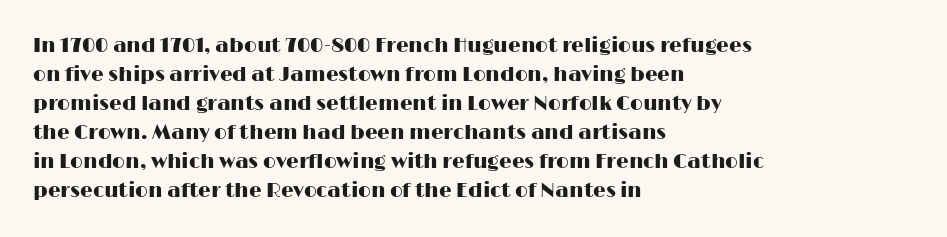
The image shows 20 px text type, upright; set left-aligned, normal line spacing (1.45x), normal letter spacing, not underlined.
